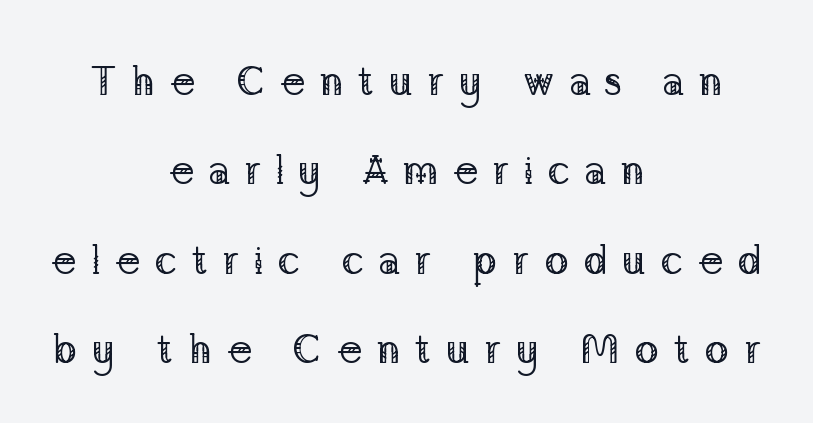
{"serif": "yes", "italic": "no", "bold": "no", "weight": "regular", "width": "normal", "stroke_contrast": "low", "x_height": "medium", "monospaced": "no", "underline": "no", "align": "center", "line_spacing": "loose", "line_spacing_ratio": 2.18, "letter_spacing": "wide", "letter_spacing_em": 0.34, "glyph_px": 41}
